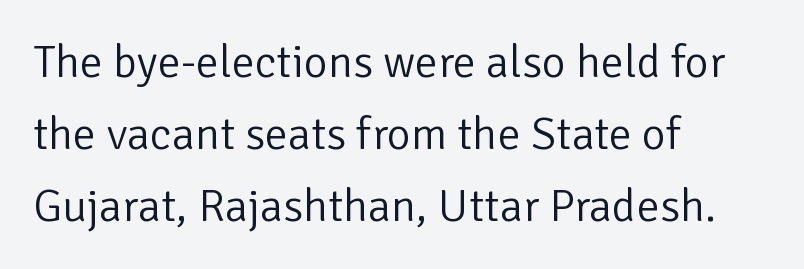
The image shows 46 px light sans-serif type, upright; set left-aligned, normal line spacing (1.57x), normal letter spacing, not underlined; low stroke contrast and a medium x-height.
